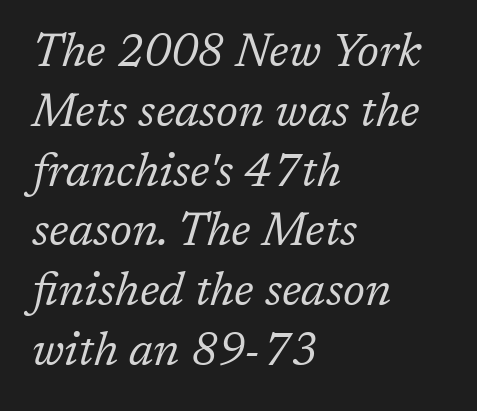
Rule under the text: the space is simply empty. Looks like regular typesetting: each glyph gets only the width it needs. Small tapered or slab feet sit at the stroke ends, so this counts as serif. Caption: standard tracking, unaltered.
